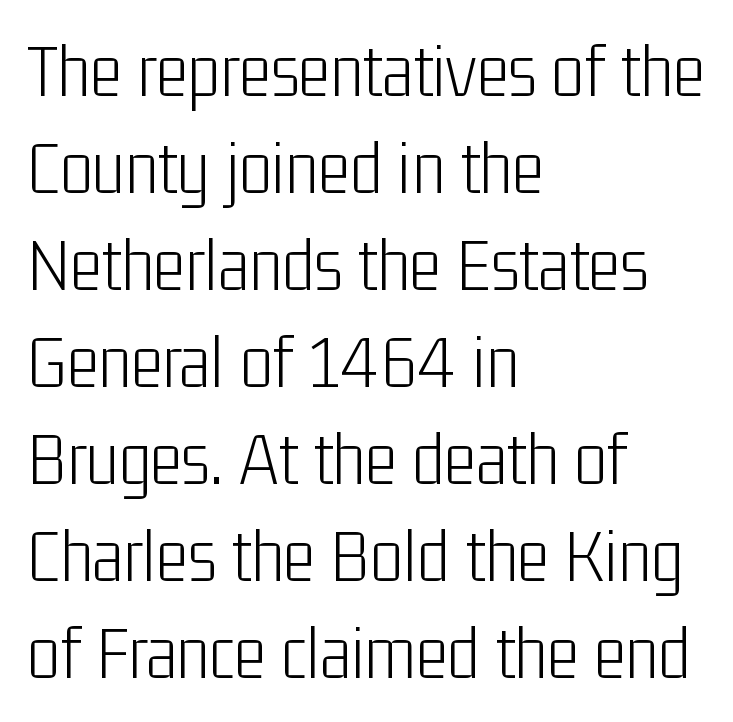
The image shows 77 px light, condensed sans-serif type, upright; set left-aligned, normal line spacing (1.26x), normal letter spacing, not underlined; low stroke contrast and a medium x-height.
